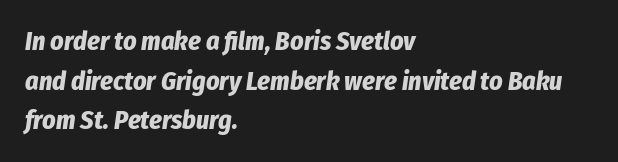
{"italic": "yes", "lean": "right", "slant_degrees": 8, "bold": "yes", "underline": "no", "align": "left", "line_spacing": "normal", "line_spacing_ratio": 1.52, "letter_spacing": "normal", "letter_spacing_em": 0.0, "glyph_px": 26}
